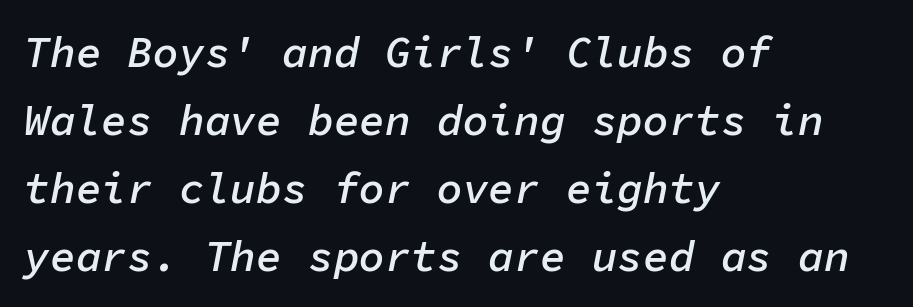
{"italic": "yes", "lean": "right", "slant_degrees": 11, "bold": "semi", "weight": "semibold", "width": "normal", "stroke_contrast": "low", "x_height": "medium", "monospaced": "yes", "underline": "no", "align": "left", "line_spacing": "normal", "line_spacing_ratio": 1.58, "letter_spacing": "normal", "letter_spacing_em": 0.0, "glyph_px": 43}
